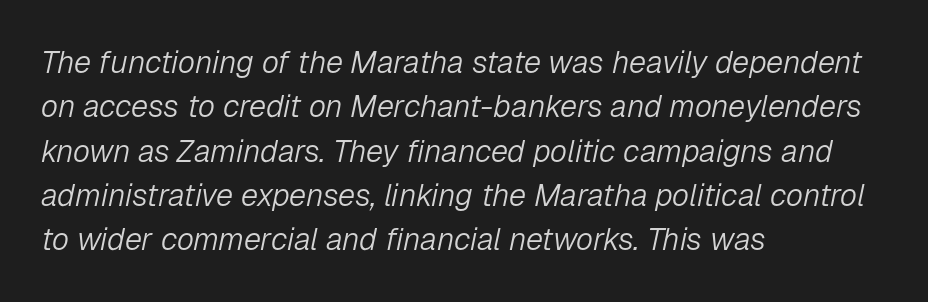
Q: Is the text bold? A: No.
Q: Is the text italic (slanted)? A: Yes, it leans right by about 12 degrees.
Q: Is the text underlined? A: No.
Q: How is the paragraph aligned? A: Left-aligned.
Q: Is the spacing between letters normal or unusually wide? A: Normal.
Q: Is the spacing between lines tight, normal or loose? A: Normal.
Q: Width (condensed, normal, or wide)? A: Normal.
Q: Stroke contrast? A: Low.
Q: x-height? A: Medium.
Q: Monospaced? A: No.
